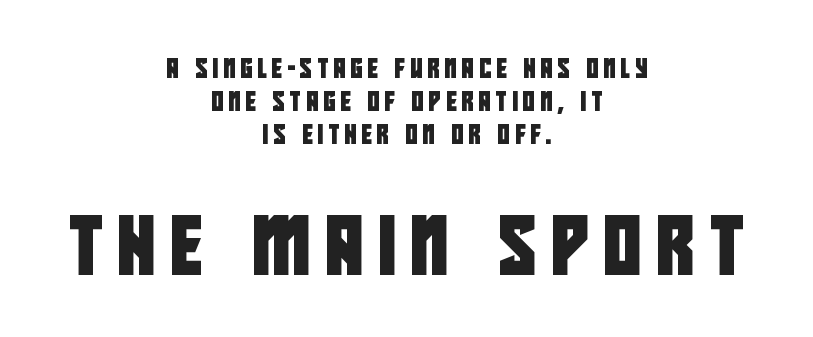
Q: Is the typeface a serif or a sans-serif typeface? A: Sans-serif.
Q: Is the text underlined? A: No.
Q: How is the paragraph aligned? A: Centered.
Q: Is the spacing between letters normal or unusually wide? A: Unusually wide.
Q: Which block of text is set in a larger size, the first (top) or the second (bottom)? A: The second (bottom) one.
Q: Width (condensed, normal, or wide)? A: Condensed.
Q: Stroke contrast? A: Low.
Q: x-height? A: Large.
Q: Monospaced? A: No.
